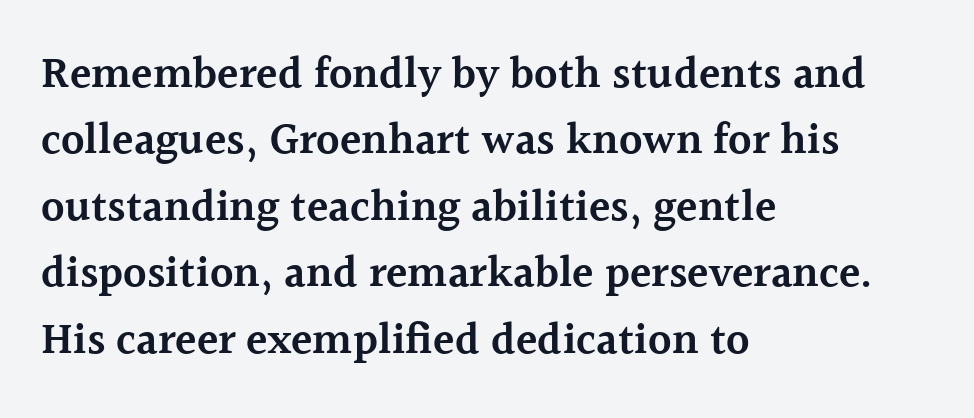
The image shows 44 px semibold serif type, upright; set left-aligned, normal line spacing (1.51x), normal letter spacing, not underlined; a medium x-height.
